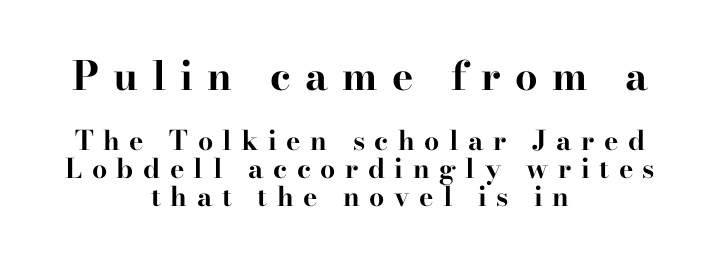
{"serif": "yes", "italic": "no", "bold": "yes", "weight": "bold", "width": "wide", "stroke_contrast": "high", "x_height": "small", "monospaced": "no", "underline": "no", "align": "center", "line_spacing": "tight", "line_spacing_ratio": 1.04, "letter_spacing": "wide", "letter_spacing_em": 0.35, "larger_block": "first", "size_ratio": 1.48, "glyph_px": 40}
